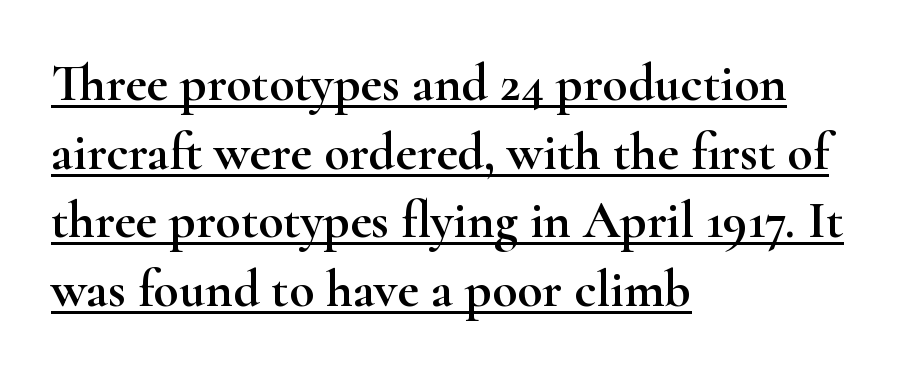
Q: Is the text italic (slanted)? A: No, it is upright.
Q: Is the typeface a serif or a sans-serif typeface? A: Serif.
Q: Is the text underlined? A: Yes.
Q: How is the paragraph aligned? A: Left-aligned.
Q: Is the spacing between letters normal or unusually wide? A: Normal.
Q: Is the spacing between lines tight, normal or loose? A: Normal.
Q: Width (condensed, normal, or wide)? A: Wide.
Q: Stroke contrast? A: High.
Q: x-height? A: Small.
Q: Monospaced? A: No.
